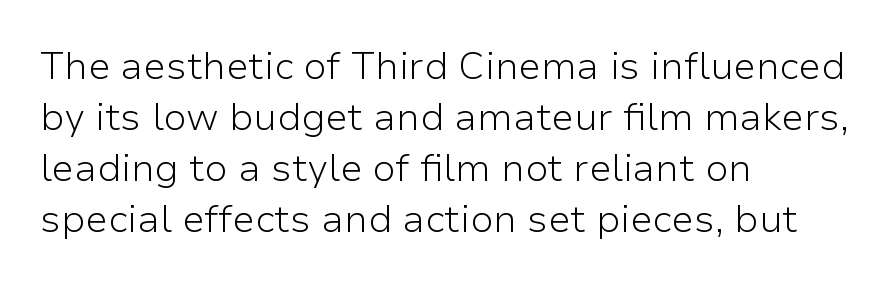
The image shows 38 px light sans-serif type, upright; set left-aligned, normal line spacing (1.34x), normal letter spacing, not underlined; low stroke contrast and a medium x-height.
